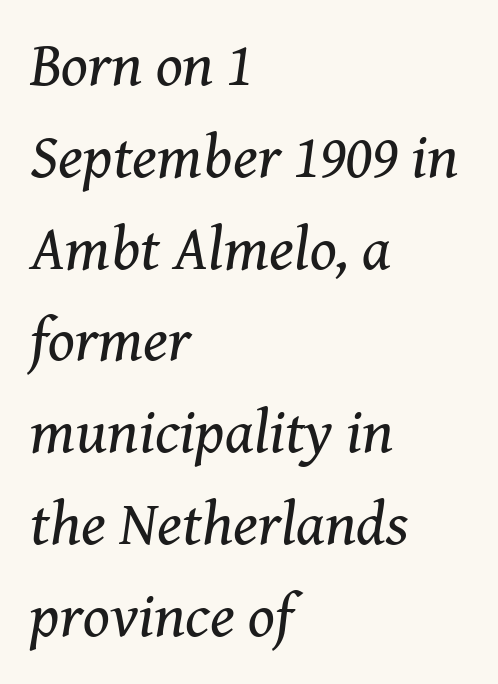
Interline gaps are of average width in this sample. Emphasis-style slanted type is in use. The face used here is proportionally spaced, like ordinary book or web type. Is the letter spacing exaggerated? No — it looks like the ordinary default.
